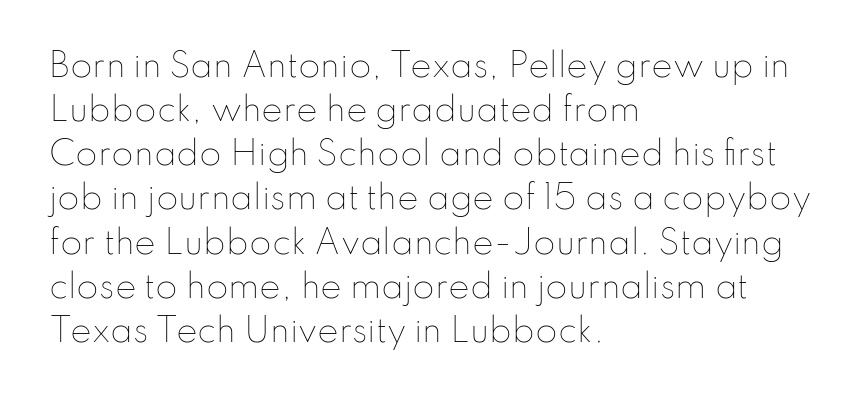
{"italic": "no", "bold": "no", "weight": "thin", "width": "normal", "stroke_contrast": "low", "x_height": "small", "monospaced": "no", "underline": "no", "align": "left", "line_spacing": "normal", "line_spacing_ratio": 1.38, "letter_spacing": "normal", "letter_spacing_em": 0.0, "glyph_px": 32}
